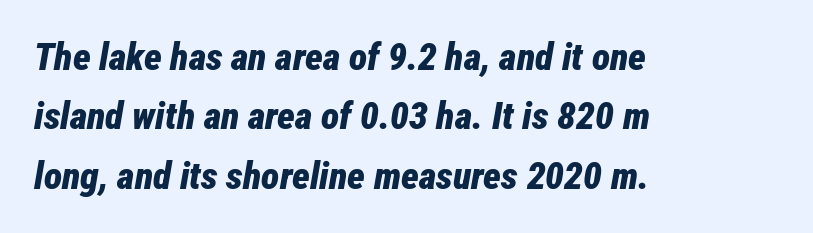
Q: Is the text bold? A: Yes.
Q: Is the text italic (slanted)? A: Yes, it leans right by about 12 degrees.
Q: Is the text underlined? A: No.
Q: How is the paragraph aligned? A: Left-aligned.
Q: Is the spacing between letters normal or unusually wide? A: Normal.
Q: Is the spacing between lines tight, normal or loose? A: Normal.
Q: Width (condensed, normal, or wide)? A: Condensed.
Q: Stroke contrast? A: Low.
Q: x-height? A: Medium.
Q: Monospaced? A: No.
